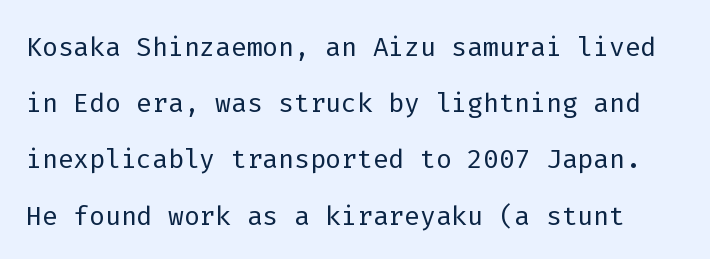
{"serif": "no", "italic": "no", "bold": "no", "weight": "light", "width": "normal", "stroke_contrast": "low", "x_height": "medium", "monospaced": "yes", "underline": "no", "line_spacing": "normal", "line_spacing_ratio": 1.52, "letter_spacing": "normal", "letter_spacing_em": 0.0, "glyph_px": 37}
